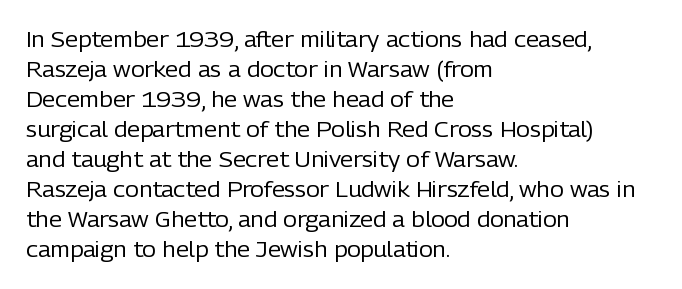
The image shows 21 px text type, upright; set left-aligned, normal line spacing (1.43x), normal letter spacing, not underlined.
